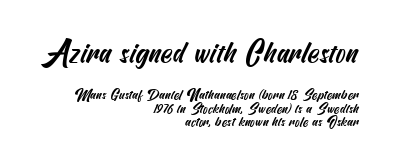
{"serif": "no", "width": "condensed", "stroke_contrast": "medium", "x_height": "small", "underline": "no", "align": "right", "line_spacing": "tight", "line_spacing_ratio": 0.95, "letter_spacing": "normal", "letter_spacing_em": 0.0, "larger_block": "first", "size_ratio": 2.14, "glyph_px": 30}
